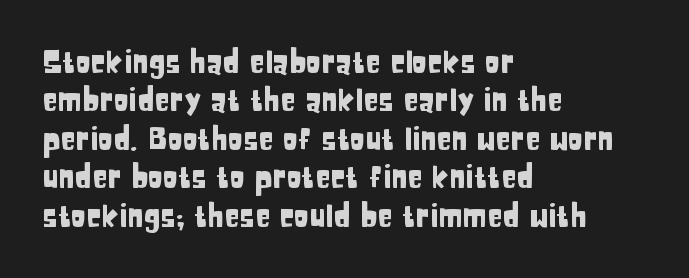
Q: Is the text italic (slanted)? A: No, it is upright.
Q: Is the typeface a serif or a sans-serif typeface? A: Sans-serif.
Q: Is the text underlined? A: No.
Q: How is the paragraph aligned? A: Left-aligned.
Q: Is the spacing between letters normal or unusually wide? A: Normal.
Q: Width (condensed, normal, or wide)? A: Condensed.
Q: Stroke contrast? A: Low.
Q: x-height? A: Large.
Q: Monospaced? A: No.
